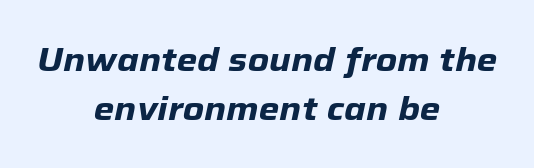
{"italic": "yes", "lean": "right", "slant_degrees": 12, "bold": "yes", "weight": "heavy", "width": "normal", "stroke_contrast": "low", "x_height": "medium", "monospaced": "no", "underline": "no", "align": "center", "line_spacing": "normal", "line_spacing_ratio": 1.47, "letter_spacing": "normal", "letter_spacing_em": 0.0, "glyph_px": 33}
